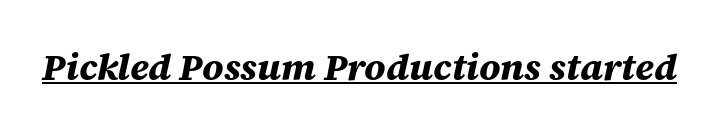
The image shows 37 px bold type, italic (leaning right); set normal letter spacing, underlined; medium stroke contrast and a large x-height.
